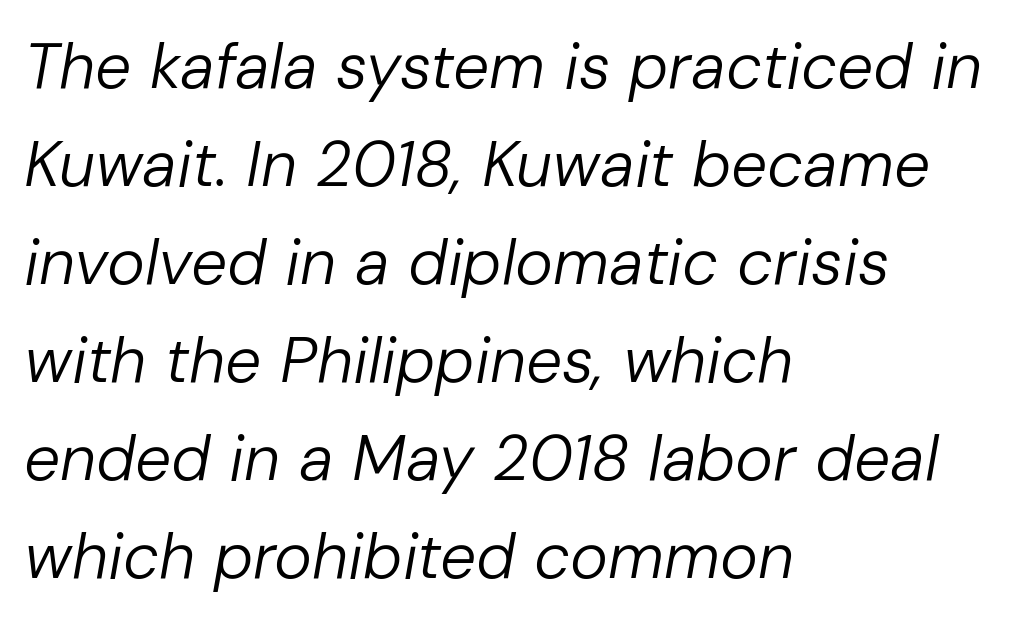
Q: Is the text bold? A: No.
Q: Is the text italic (slanted)? A: Yes, it leans right by about 10 degrees.
Q: Is the text underlined? A: No.
Q: How is the paragraph aligned? A: Left-aligned.
Q: Is the spacing between letters normal or unusually wide? A: Normal.
Q: Is the spacing between lines tight, normal or loose? A: Normal.
Q: Width (condensed, normal, or wide)? A: Normal.
Q: Stroke contrast? A: Low.
Q: x-height? A: Medium.
Q: Monospaced? A: No.
